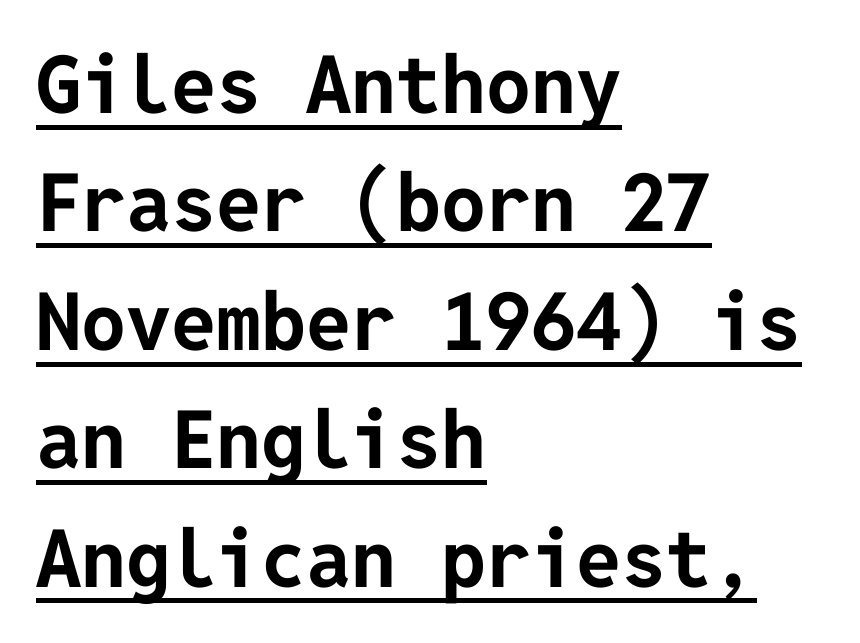
{"serif": "no", "italic": "no", "bold": "yes", "weight": "bold", "width": "normal", "stroke_contrast": "low", "x_height": "medium", "underline": "yes", "align": "left", "line_spacing": "normal", "line_spacing_ratio": 1.48, "letter_spacing": "normal", "letter_spacing_em": 0.0, "glyph_px": 80}
